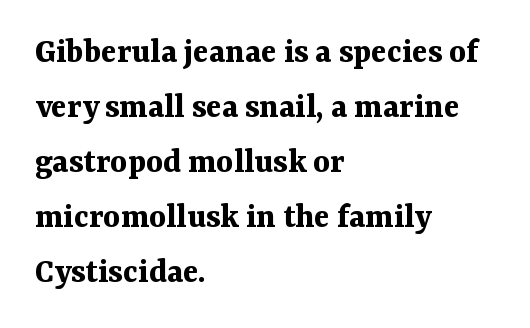
The setting favours the left margin, as ordinary paragraphs usually do. Leading matches the norm, producing a regular column. The horizontal fit of the characters is conventional and even. The strip under each line holds only bare page.
